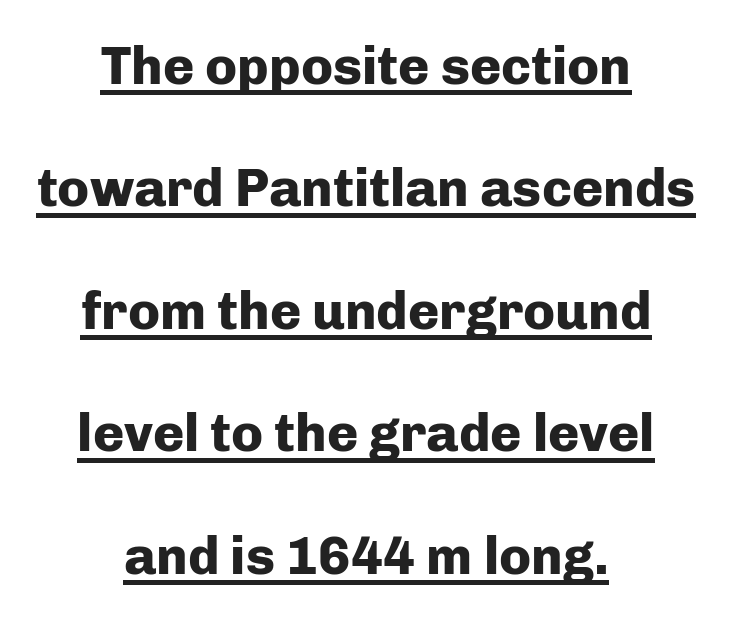
The image shows 53 px heavy sans-serif type, upright; set centered, loose line spacing (2.31x), normal letter spacing, underlined; low stroke contrast and a medium x-height.
